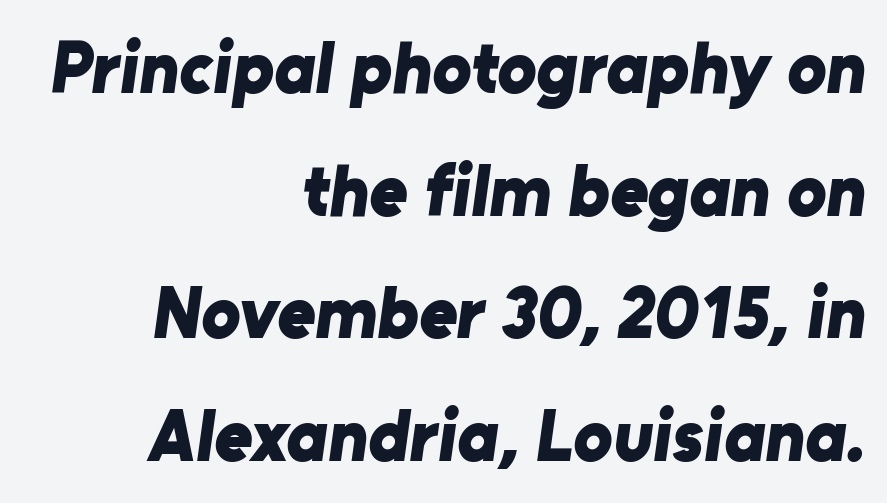
The image shows 73 px bold sans-serif type; set right-aligned, normal line spacing (1.68x), normal letter spacing, not underlined; low stroke contrast and a medium x-height.
